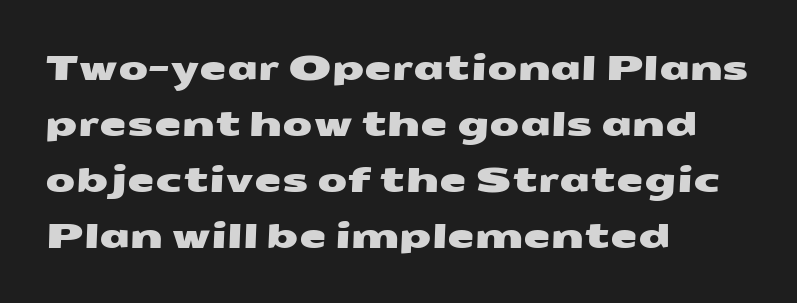
The image shows 35 px wide sans-serif type; set left-aligned, normal line spacing (1.6x), normal letter spacing, not underlined; medium stroke contrast and a medium x-height.
